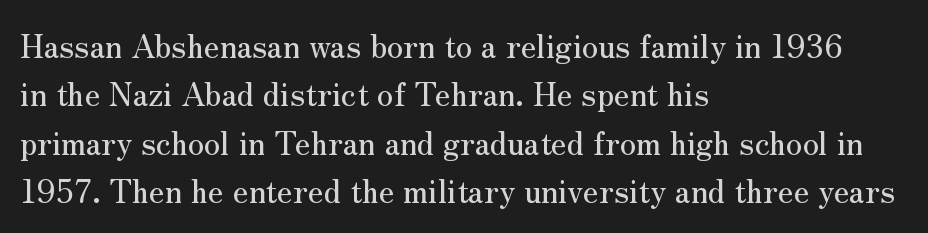
When letters stand straight like this, we call the style roman or upright. Line beginnings align vertically; line endings do not. Students, observe: this is what conventionally led text looks like. Character widths vary here, with narrow letters taking less room than wide ones.
